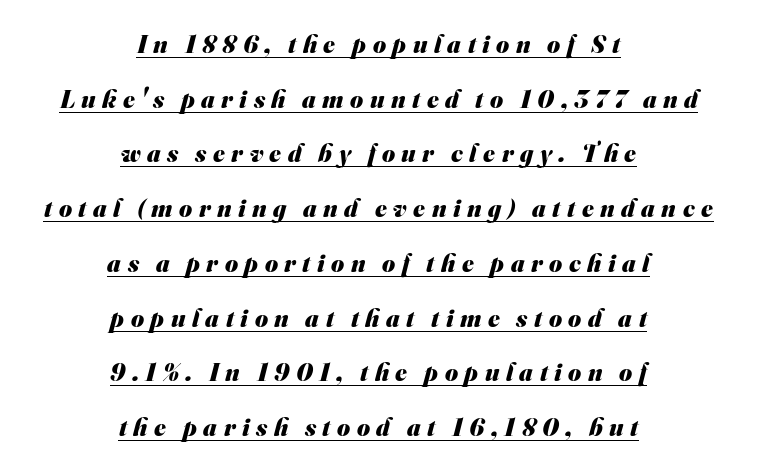
Q: Is the text bold? A: Yes.
Q: Is the text underlined? A: Yes.
Q: How is the paragraph aligned? A: Centered.
Q: Is the spacing between letters normal or unusually wide? A: Unusually wide.
Q: Is the spacing between lines tight, normal or loose? A: Loose.
